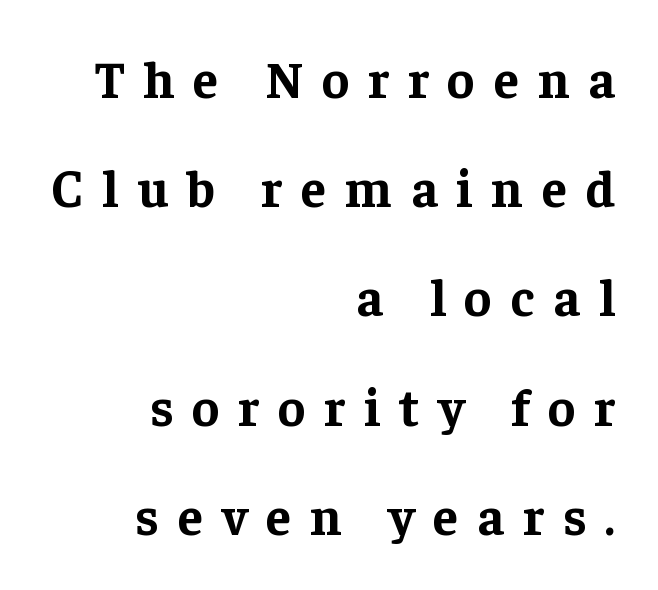
{"serif": "yes", "italic": "no", "bold": "yes", "weight": "bold", "width": "normal", "stroke_contrast": "low", "x_height": "medium", "monospaced": "no", "underline": "no", "align": "right", "line_spacing": "loose", "line_spacing_ratio": 2.1, "letter_spacing": "wide", "letter_spacing_em": 0.36, "glyph_px": 52}
